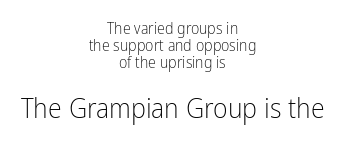
The foot of each line stays bare and open. Posture: straight, roman, zero tilt. Grotesque or geometric, the face here clearly has no serifs. Size contrast runs from small at the top to large at the bottom. What stands out about the letter spacing? Nothing — it is the standard amount. Compared with a typical body face, this is equally light or lighter still.
